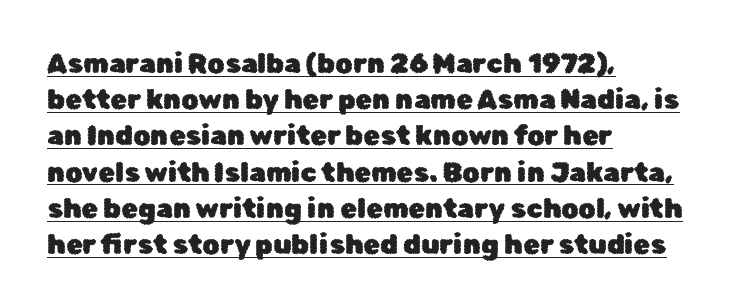
Each line of the rendering has a horizontal stroke beneath the glyphs. A classic flush-left, rag-right setting is used for this passage. The tracking reads as untouched default to a designer's eye. Upright lettering throughout. Does the leading feel generous? No, just average.
